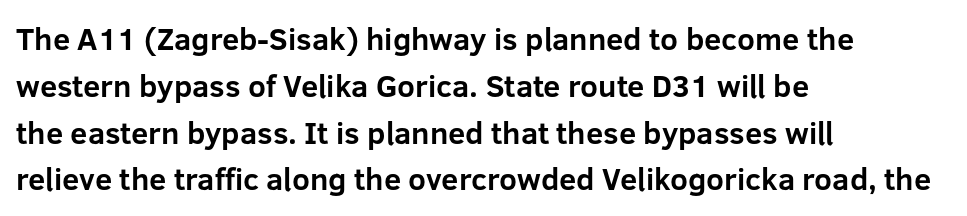
Q: Is the text bold? A: Yes.
Q: Is the text italic (slanted)? A: No, it is upright.
Q: Is the typeface a serif or a sans-serif typeface? A: Sans-serif.
Q: Is the text underlined? A: No.
Q: How is the paragraph aligned? A: Left-aligned.
Q: Is the spacing between letters normal or unusually wide? A: Normal.
Q: Is the spacing between lines tight, normal or loose? A: Normal.
Q: Width (condensed, normal, or wide)? A: Normal.
Q: Stroke contrast? A: Low.
Q: x-height? A: Medium.
Q: Monospaced? A: No.
